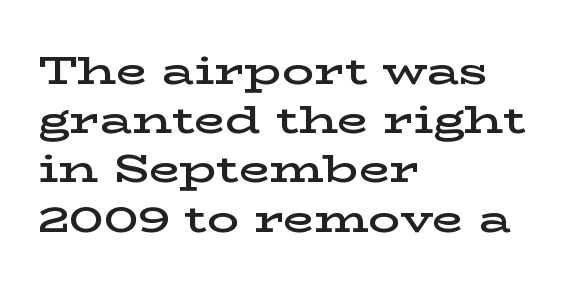
{"serif": "yes", "italic": "no", "bold": "semi", "weight": "semibold", "width": "wide", "stroke_contrast": "low", "x_height": "medium", "monospaced": "no", "underline": "no", "align": "left", "line_spacing_ratio": 1.23, "letter_spacing": "normal", "letter_spacing_em": 0.0, "glyph_px": 40}
